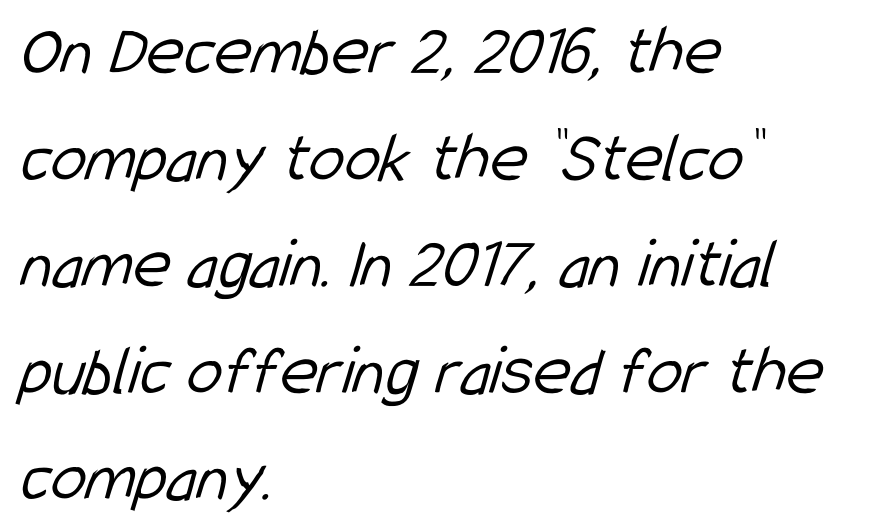
The letterforms sit shoulder to shoulder at normal distance. Teacher's note: observe the even left margin — that is flush-left alignment. Bare-footed words on every line. Nothing sits at the stroke ends, so this counts as sans-serif. Leading: standard.
